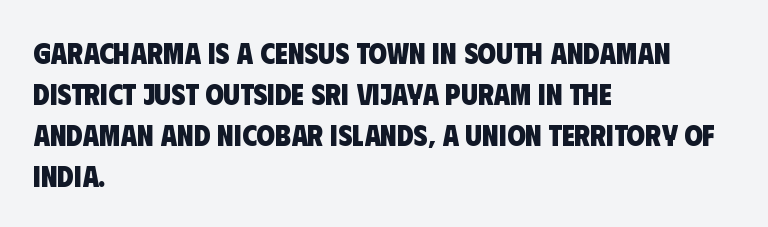
Are there feet on the stems? There aren't — it's a sans. Is this a fixed-width face? No — the glyphs have proportional, varying widths. This sample is left-justified, so line endings fall wherever the words run out. Does extra space separate the letters? No, they use regular spacing. Plain, unruled lines of type. The line-height multiplier appears to be the usual default.
